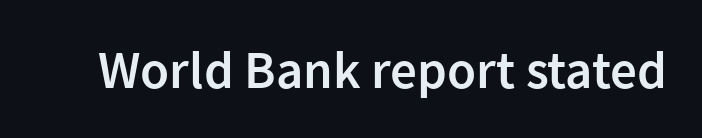
The image shows 53 px semibold sans-serif type, upright; set normal letter spacing, not underlined; low stroke contrast and a medium x-height.
